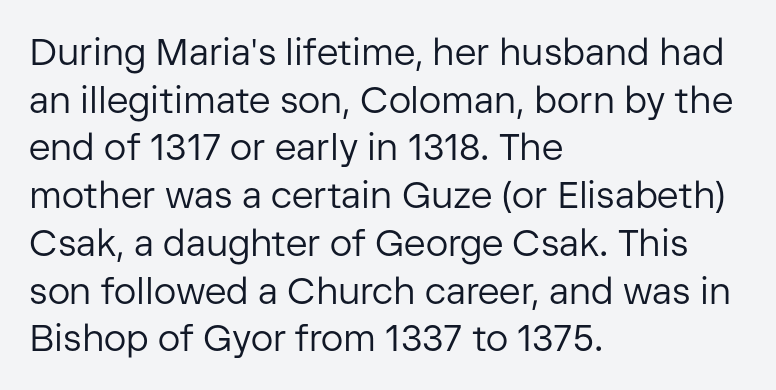
Is this a heavy cut? Hardly; it is regular or lighter. How are the letters spaced? Ordinarily, with no added tracking. The ragged edge is on the right, which tells us the setting is flush left. Characters remain perfectly vertical along every line. This sample has the flowing, uneven cadence of proportional lettering. The area under the type is left untouched.
